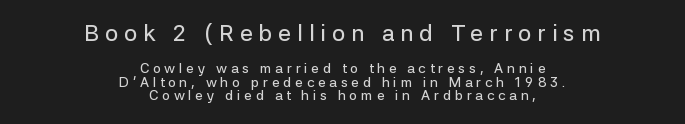
The image shows 23 px text type, upright; set centered, tight line spacing (0.96x), unusually wide letter spacing (+0.26 em), not underlined; the first (top) block is 1.64x larger.
